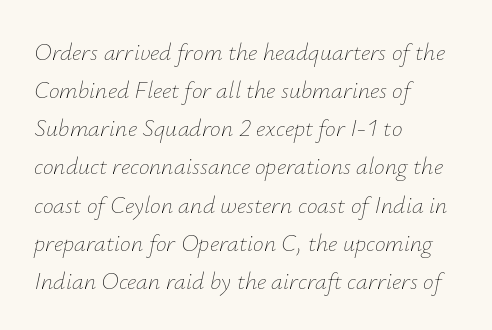
Q: Is the text bold? A: No.
Q: Is the text italic (slanted)? A: Yes, it leans right by about 12 degrees.
Q: Is the text underlined? A: No.
Q: How is the paragraph aligned? A: Left-aligned.
Q: Is the spacing between letters normal or unusually wide? A: Normal.
Q: Is the spacing between lines tight, normal or loose? A: Normal.
